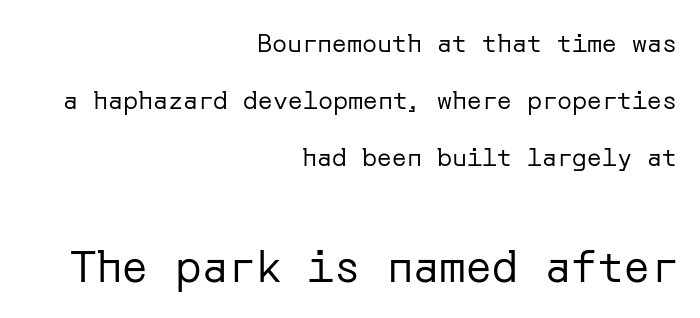
Leftover space on each line is placed entirely before the opening word. Stroke mass is kept to a normal reading level or below. Has an underline been added? It has not. Small over large — that's the arrangement of the two blocks here. Each letter's strokes conclude bluntly, with no projecting serifs. Posture: straight, roman, zero tilt.
